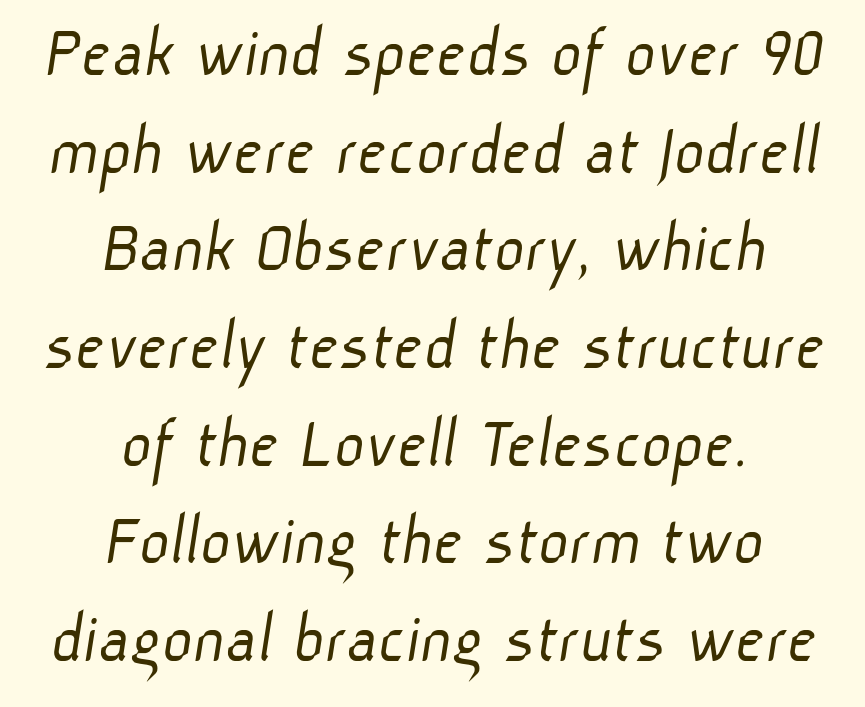
Q: Is the text bold? A: No.
Q: Is the typeface a serif or a sans-serif typeface? A: Sans-serif.
Q: Is the text underlined? A: No.
Q: How is the paragraph aligned? A: Centered.
Q: Is the spacing between letters normal or unusually wide? A: Normal.
Q: Is the spacing between lines tight, normal or loose? A: Normal.
Q: Width (condensed, normal, or wide)? A: Normal.
Q: Stroke contrast? A: Low.
Q: x-height? A: Medium.
Q: Monospaced? A: No.
